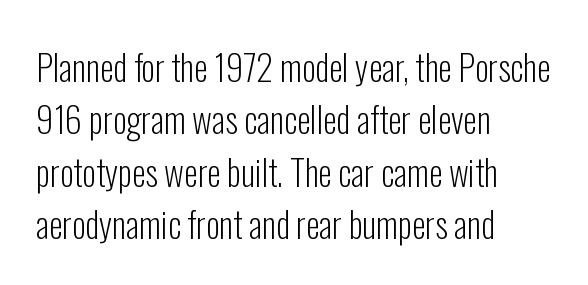
The image shows 35 px light, condensed sans-serif type, upright; set left-aligned, normal line spacing (1.5x), normal letter spacing, not underlined; low stroke contrast and a medium x-height.
